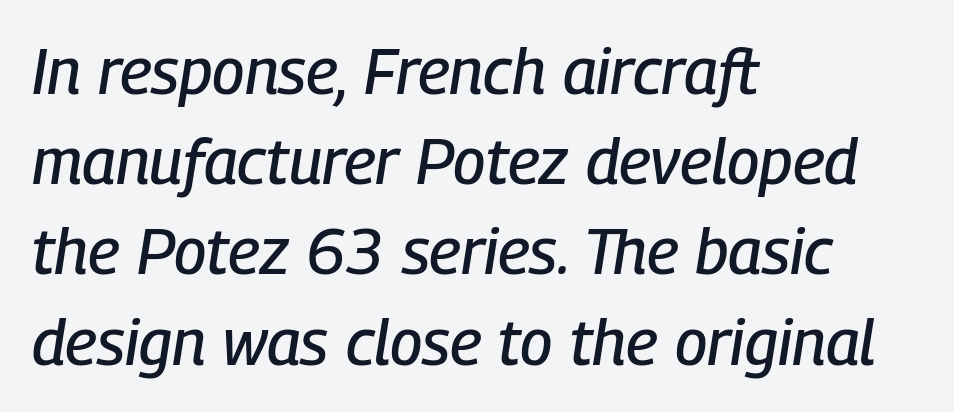
Q: Is the text italic (slanted)? A: Yes, it leans right by about 9 degrees.
Q: Is the text underlined? A: No.
Q: How is the paragraph aligned? A: Left-aligned.
Q: Is the spacing between letters normal or unusually wide? A: Normal.
Q: Is the spacing between lines tight, normal or loose? A: Normal.
Q: Width (condensed, normal, or wide)? A: Condensed.
Q: Stroke contrast? A: Low.
Q: x-height? A: Medium.
Q: Monospaced? A: No.
